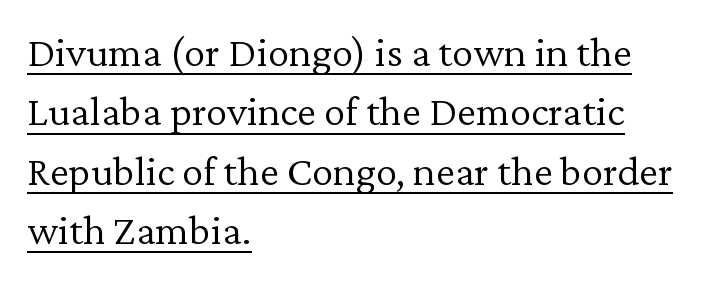
{"serif": "yes", "italic": "no", "bold": "no", "weight": "light", "width": "normal", "stroke_contrast": "low", "x_height": "medium", "monospaced": "no", "underline": "yes", "align": "left", "line_spacing": "normal", "line_spacing_ratio": 1.38, "letter_spacing": "normal", "letter_spacing_em": 0.0, "glyph_px": 43}
